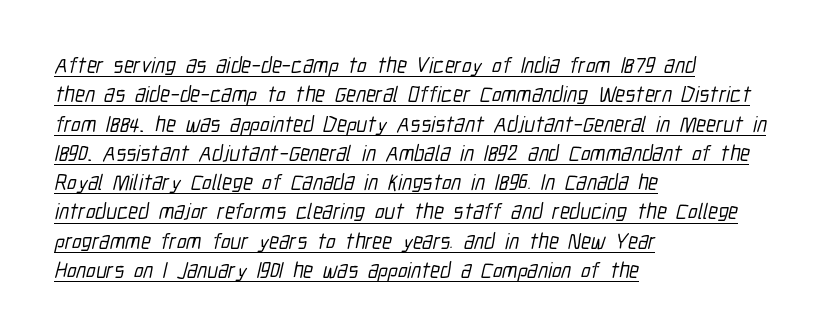
Is there much room between lines? A standard amount, neither cramped nor airy. Words appear dense and cohesive because spacing is normal. This sample is left-justified, so line endings fall wherever the words run out. Descenders here cross a horizontal rule under the line.
